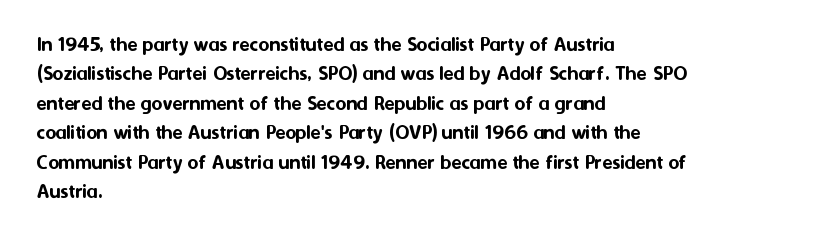
Q: Is the text italic (slanted)? A: No, it is upright.
Q: Is the text underlined? A: No.
Q: How is the paragraph aligned? A: Left-aligned.
Q: Is the spacing between letters normal or unusually wide? A: Normal.
Q: Is the spacing between lines tight, normal or loose? A: Normal.
